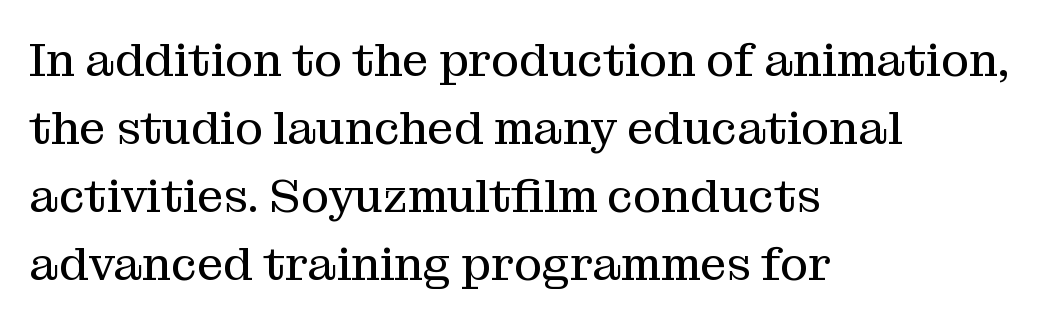
Note the varied advance widths — an 'i' is clearly narrower than an 'm'. Letter spacing: default. The cut favours lightness, reaching ordinary text weight at its darkest. To sum up the face: it has serifs.
